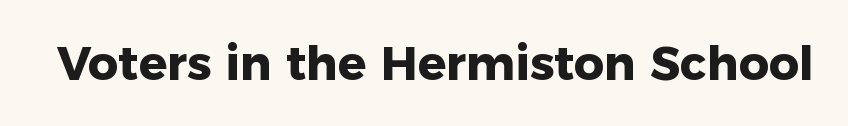
This rendering leaves character spacing at its baseline value. The face used here has the dense, thick strokes of a bold. Look at the bottom of the vertical strokes: they stop flat, with no serifs. The rendering uses natural spacing where letterforms have individual widths.
